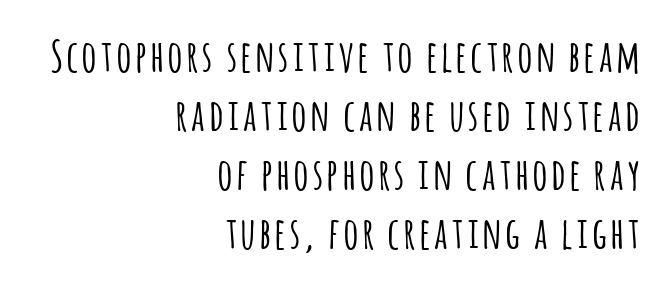
The lines sit at an ordinary, default distance from one another. No italicization has been applied; the sample stays upright. Proportional: the letters do not fall into vertical columns. You can tell from the bare stems that sans-serif type was used.
